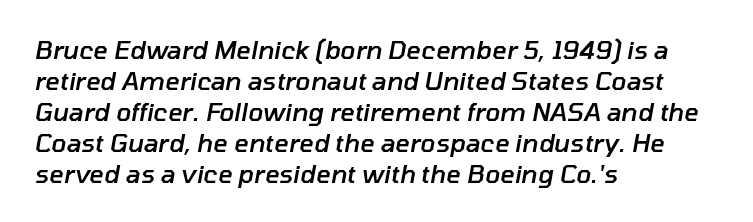
Q: Is the text bold? A: Semi-bold.
Q: Is the text italic (slanted)? A: Yes, it leans right by about 10 degrees.
Q: Is the text underlined? A: No.
Q: How is the paragraph aligned? A: Left-aligned.
Q: Is the spacing between letters normal or unusually wide? A: Normal.
